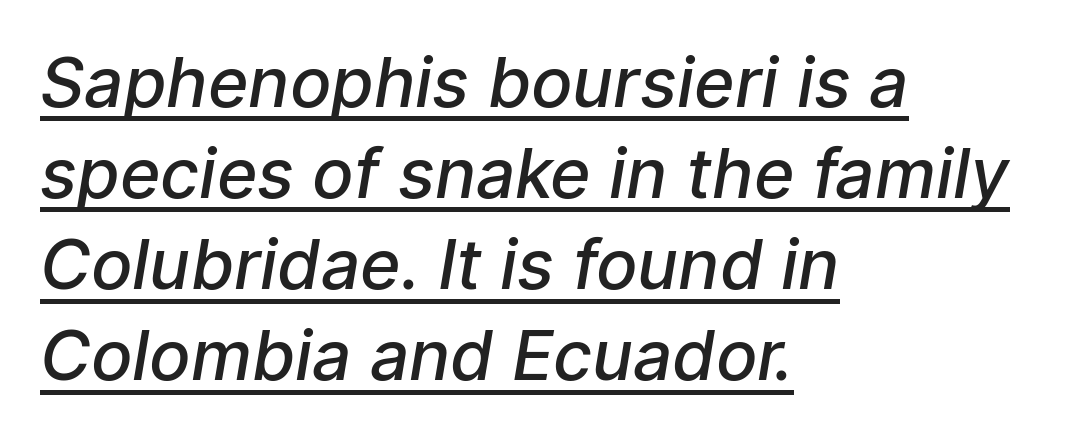
{"serif": "no", "bold": "semi", "weight": "semibold", "width": "normal", "stroke_contrast": "low", "x_height": "medium", "monospaced": "no", "underline": "yes", "align": "left", "line_spacing": "normal", "line_spacing_ratio": 1.32, "letter_spacing": "normal", "letter_spacing_em": 0.0, "glyph_px": 69}
